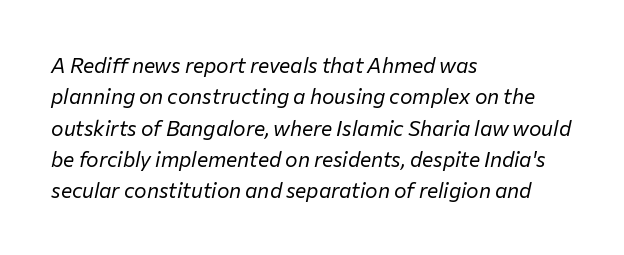
The text carries the slant typical of an italic or oblique font. The rendering uses a moderate line-height, typical for paragraphs. Compared with a typical body face, this is equally light or lighter still. The passage shown is not underscored anywhere. This rendering leaves character spacing at its baseline value. The rag falls on the right side of this text block.
